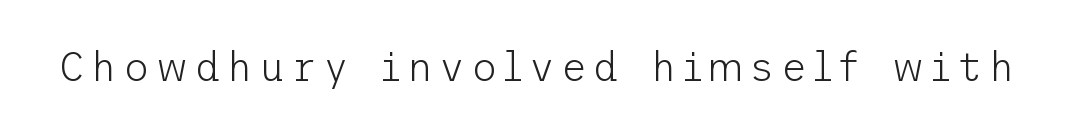
Q: Is the text bold? A: No.
Q: Is the text italic (slanted)? A: No, it is upright.
Q: Is the typeface a serif or a sans-serif typeface? A: Sans-serif.
Q: Is the text underlined? A: No.
Q: Width (condensed, normal, or wide)? A: Normal.
Q: Stroke contrast? A: Low.
Q: x-height? A: Medium.
